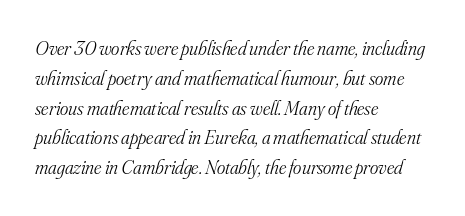
The image shows 20 px text type, italic (leaning right); set left-aligned, normal line spacing (1.49x), normal letter spacing, not underlined.
